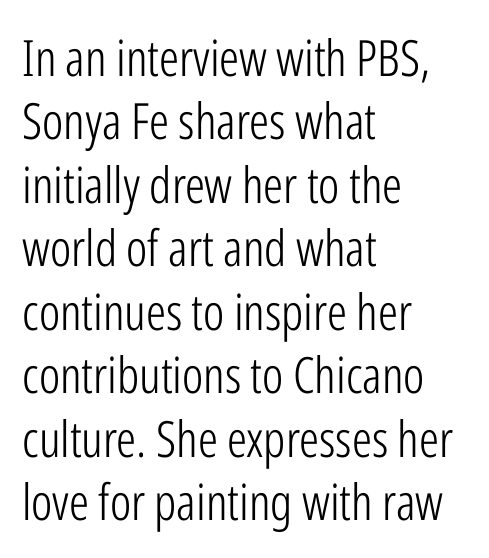
The image shows 50 px light, condensed sans-serif type, upright; set left-aligned, normal line spacing (1.27x), normal letter spacing, not underlined; low stroke contrast and a medium x-height.
